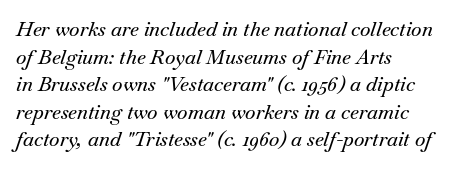
Q: Is the text italic (slanted)? A: Yes, it leans right by about 18 degrees.
Q: Is the text underlined? A: No.
Q: How is the paragraph aligned? A: Left-aligned.
Q: Is the spacing between letters normal or unusually wide? A: Normal.
Q: Is the spacing between lines tight, normal or loose? A: Normal.
